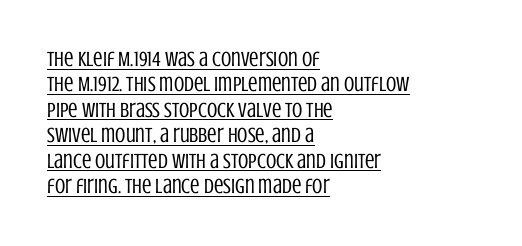
{"italic": "no", "bold": "no", "underline": "yes", "align": "left", "line_spacing_ratio": 1.21, "letter_spacing": "normal", "letter_spacing_em": 0.0, "glyph_px": 21}
